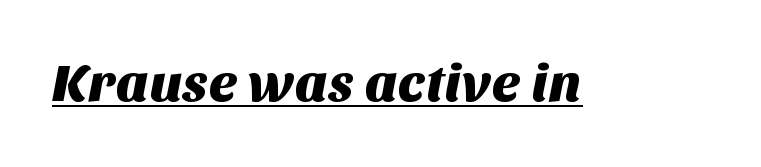
{"serif": "no", "width": "normal", "stroke_contrast": "medium", "x_height": "large", "monospaced": "no", "underline": "yes", "letter_spacing": "normal", "letter_spacing_em": 0.0, "glyph_px": 53}
